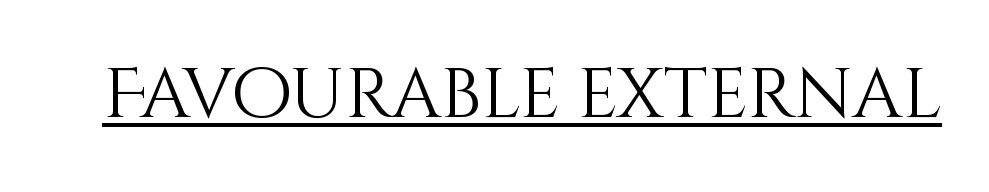
Unlike italic type, these characters show no tilt at all. Emphasis is given by a line drawn under the lettering. There is no visible air inserted between adjacent glyphs. You could not count columns in this text — the font is proportionally spaced. On a weight scale, this lands at 450 or below.
